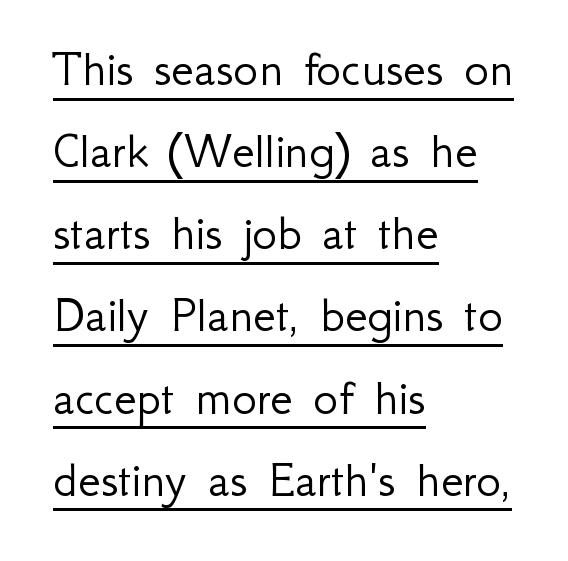
The image shows 52 px light sans-serif type, upright; set left-aligned, normal line spacing (1.58x), normal letter spacing, underlined; low stroke contrast and a small x-height.
